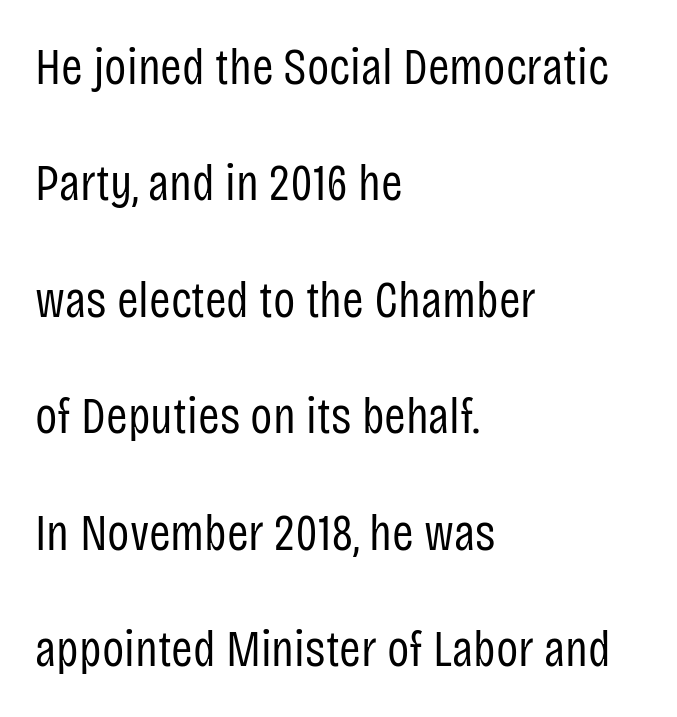
{"serif": "no", "italic": "no", "bold": "no", "weight": "regular", "width": "condensed", "stroke_contrast": "low", "x_height": "large", "monospaced": "no", "underline": "no", "align": "left", "line_spacing": "loose", "line_spacing_ratio": 2.24, "letter_spacing": "normal", "letter_spacing_em": 0.0, "glyph_px": 52}
